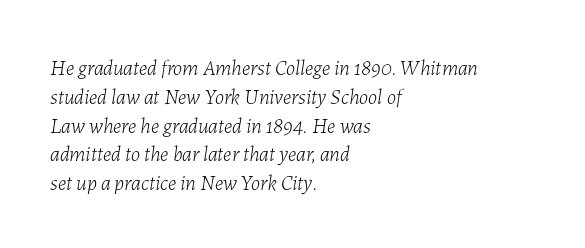
The typesetting does not lean heavy: it is not bold. Every row of glyphs begins at an identical x-position on the left. Beneath every word, the page is bare. Each word holds together tightly as a unit, with standard inter-letter gaps. The lines sit at an ordinary, default distance from one another.
